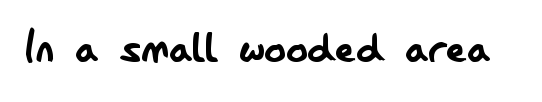
The image shows 55 px regular-weight, condensed sans-serif type, upright; set normal letter spacing, not underlined; low stroke contrast and a small x-height.
